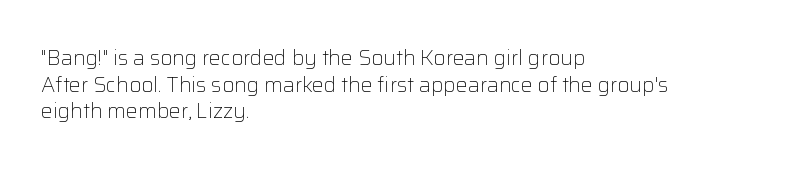
Summary of weight: not heavy and not bold. The vertical gap from one line to the next is medium. The type is set solid horizontally, with unmodified tracking. No italicization has been applied; the sample stays upright. The paragraph shown leans on its left margin. The gap between lines stays unmarked.
